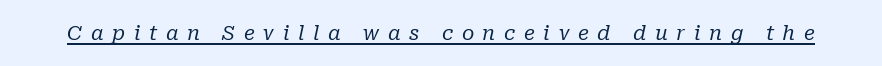
{"italic": "yes", "lean": "right", "slant_degrees": 10, "bold": "no", "underline": "yes", "letter_spacing": "wide", "letter_spacing_em": 0.43, "glyph_px": 20}
